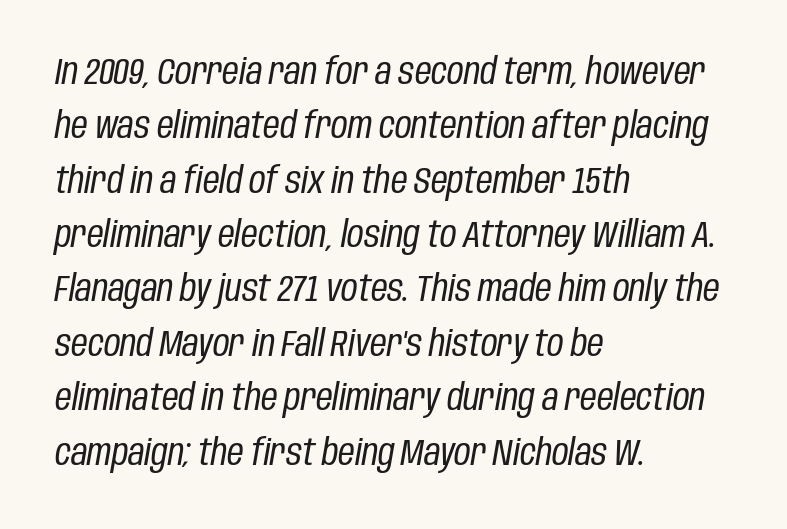
The image shows 36 px regular-weight, condensed type, italic (leaning right); set left-aligned, normal line spacing (1.51x), normal letter spacing, not underlined; low stroke contrast and a large x-height.
